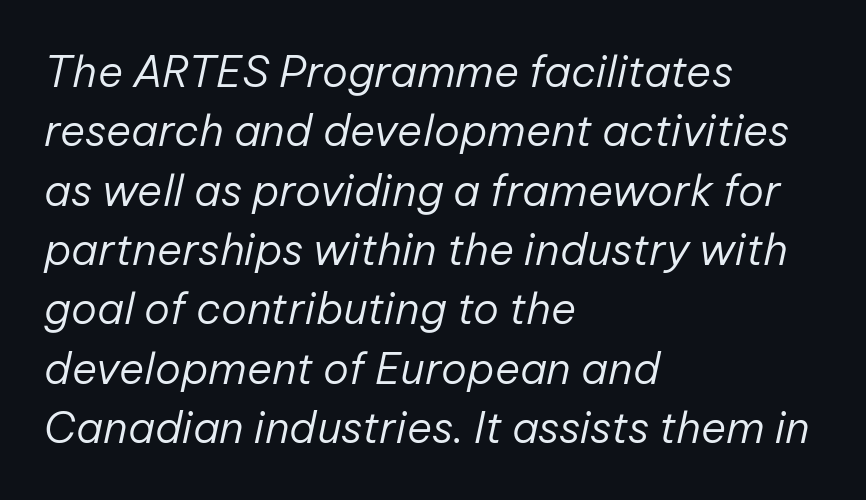
{"italic": "yes", "lean": "right", "slant_degrees": 12, "bold": "no", "weight": "regular", "width": "normal", "stroke_contrast": "low", "x_height": "medium", "monospaced": "no", "underline": "no", "align": "left", "line_spacing": "normal", "line_spacing_ratio": 1.38, "letter_spacing": "normal", "letter_spacing_em": 0.0, "glyph_px": 43}
